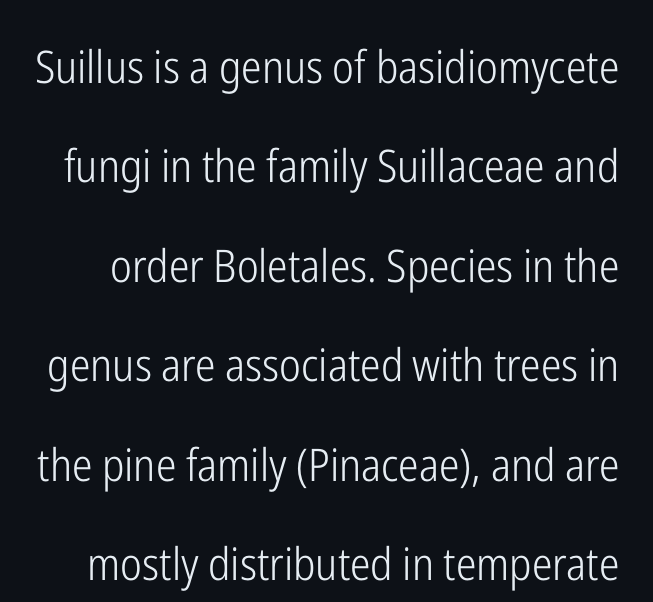
{"serif": "no", "italic": "no", "bold": "no", "weight": "light", "width": "condensed", "stroke_contrast": "low", "x_height": "medium", "monospaced": "no", "underline": "no", "line_spacing": "loose", "line_spacing_ratio": 2.21, "letter_spacing": "normal", "letter_spacing_em": 0.0, "glyph_px": 45}
